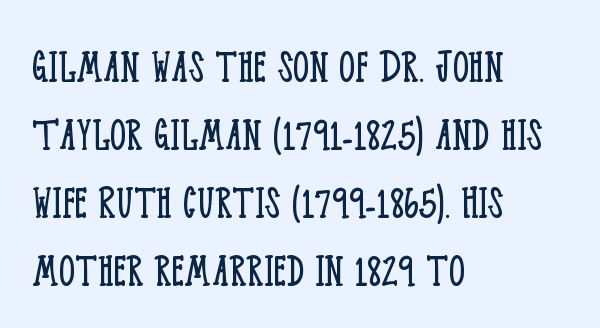
The image shows 50 px light, condensed serif type, upright; set left-aligned, normal line spacing (1.36x), normal letter spacing, not underlined; low stroke contrast and a large x-height.
